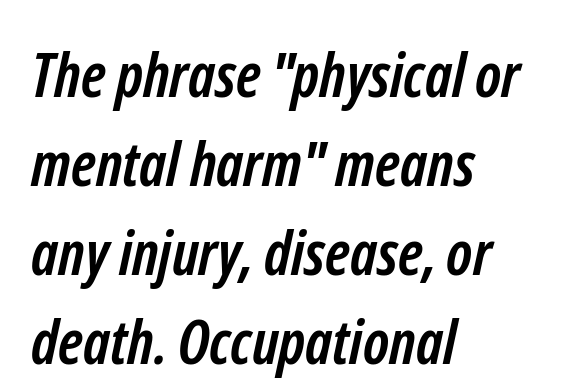
{"serif": "no", "bold": "yes", "weight": "semibold", "width": "condensed", "stroke_contrast": "low", "x_height": "medium", "monospaced": "no", "underline": "no", "align": "left", "line_spacing": "normal", "line_spacing_ratio": 1.46, "letter_spacing": "normal", "letter_spacing_em": 0.0, "glyph_px": 61}
